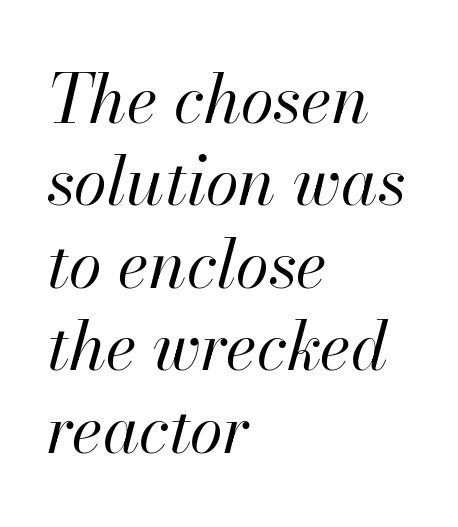
The image shows 67 px regular-weight type, italic (leaning right); set left-aligned, line spacing 1.23x, normal letter spacing, not underlined; high stroke contrast and a small x-height.
